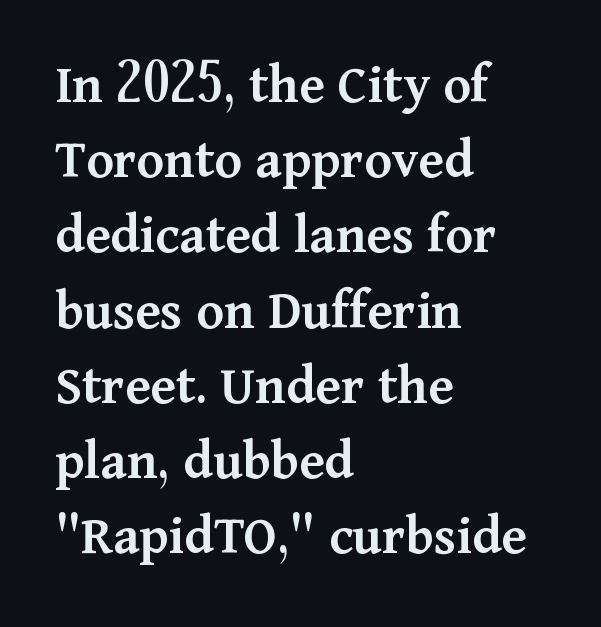
Q: Is the text bold? A: Semi-bold.
Q: Is the text italic (slanted)? A: No, it is upright.
Q: Is the typeface a serif or a sans-serif typeface? A: Serif.
Q: Is the text underlined? A: No.
Q: How is the paragraph aligned? A: Left-aligned.
Q: Is the spacing between letters normal or unusually wide? A: Normal.
Q: Is the spacing between lines tight, normal or loose? A: Normal.
Q: Width (condensed, normal, or wide)? A: Normal.
Q: Stroke contrast? A: Medium.
Q: x-height? A: Medium.
Q: Monospaced? A: No.
